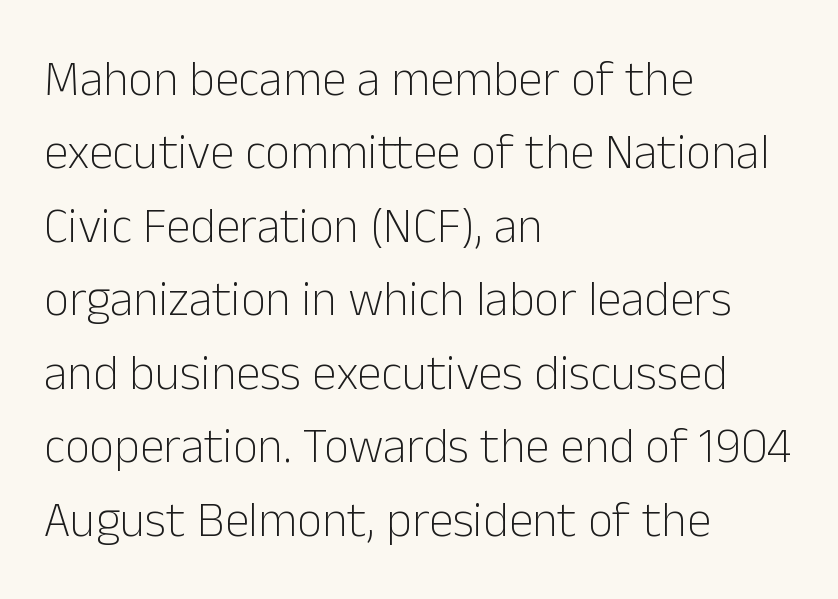
The image shows 49 px light sans-serif type, upright; set left-aligned, normal line spacing (1.5x), normal letter spacing, not underlined; low stroke contrast and a medium x-height.
